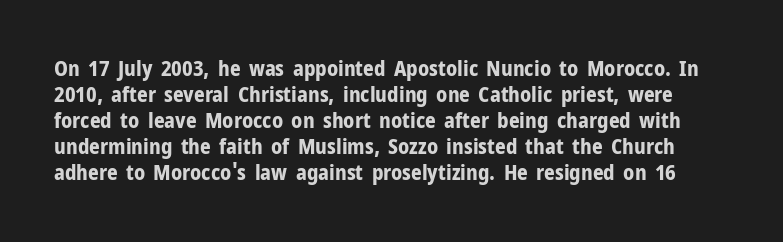
Caption: bold face, heavy strokes. Here the glyphs are tracked normally, forming tight word shapes. Underline: absent. The typography opts for an upright posture over an oblique one.
